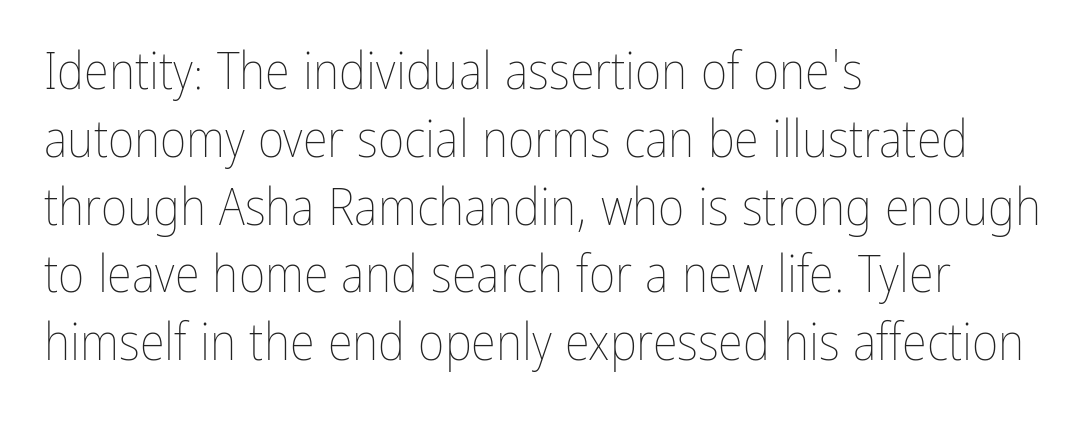
{"italic": "no", "bold": "no", "weight": "thin", "width": "condensed", "stroke_contrast": "low", "x_height": "medium", "monospaced": "no", "underline": "no", "align": "left", "line_spacing": "normal", "line_spacing_ratio": 1.33, "letter_spacing": "normal", "letter_spacing_em": 0.0, "glyph_px": 51}
